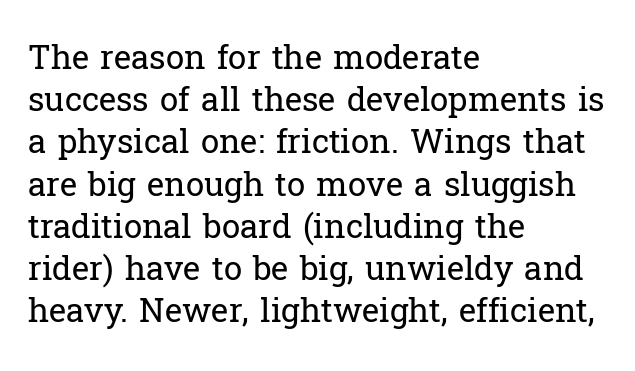
Q: Is the text bold? A: No.
Q: Is the text italic (slanted)? A: No, it is upright.
Q: Is the typeface a serif or a sans-serif typeface? A: Serif.
Q: Is the text underlined? A: No.
Q: How is the paragraph aligned? A: Left-aligned.
Q: Is the spacing between letters normal or unusually wide? A: Normal.
Q: Is the spacing between lines tight, normal or loose? A: Normal.
Q: Width (condensed, normal, or wide)? A: Normal.
Q: Stroke contrast? A: Low.
Q: x-height? A: Medium.
Q: Monospaced? A: No.
